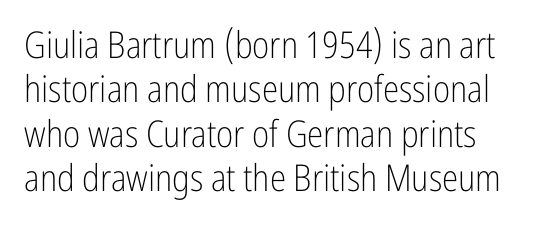
{"serif": "no", "italic": "no", "bold": "no", "weight": "light", "width": "condensed", "stroke_contrast": "low", "x_height": "medium", "monospaced": "no", "underline": "no", "line_spacing_ratio": 1.2, "letter_spacing": "normal", "letter_spacing_em": 0.0, "glyph_px": 37}
